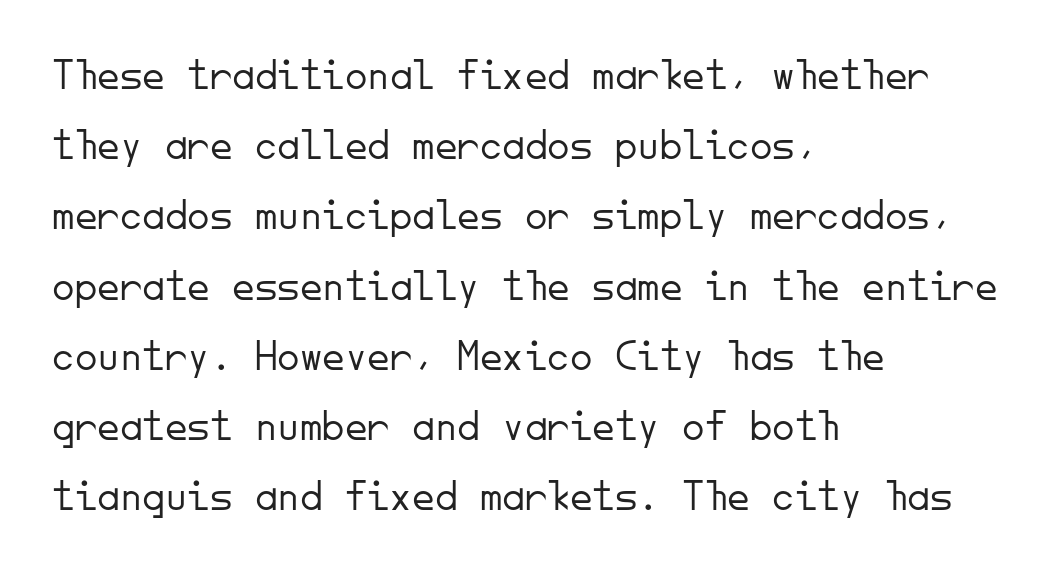
The image shows 45 px light sans-serif type, upright, monospaced; set left-aligned, normal line spacing (1.56x), normal letter spacing, not underlined; low stroke contrast and a small x-height.
